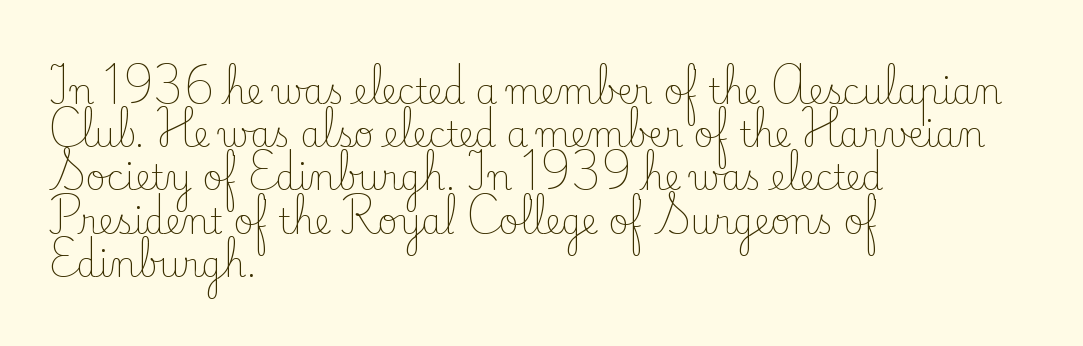
If you drew a ruler down the left edge, every line would touch it. Is there much room between lines? A standard amount, neither cramped nor airy. Is the stroke heavy? The answer is a plain regular-or-lighter. The letterforms sit shoulder to shoulder at normal distance. Bare-footed words on every line.
